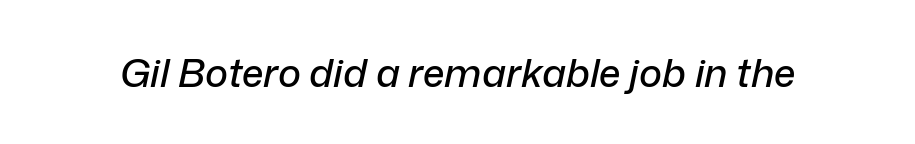
{"italic": "yes", "lean": "right", "slant_degrees": 12, "width": "normal", "stroke_contrast": "low", "x_height": "medium", "monospaced": "no", "underline": "no", "letter_spacing": "normal", "letter_spacing_em": 0.0, "glyph_px": 39}
